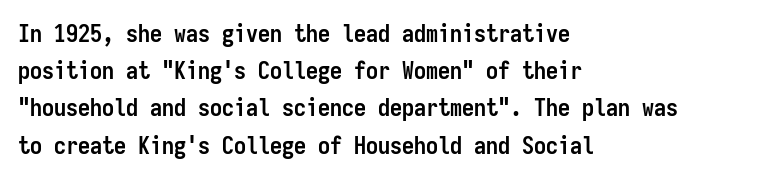
Q: Is the text bold? A: Yes.
Q: Is the text italic (slanted)? A: No, it is upright.
Q: Is the text underlined? A: No.
Q: How is the paragraph aligned? A: Left-aligned.
Q: Is the spacing between letters normal or unusually wide? A: Normal.
Q: Is the spacing between lines tight, normal or loose? A: Normal.
